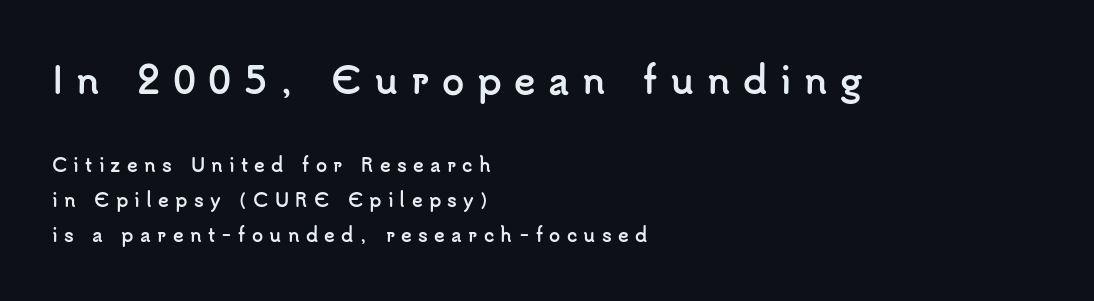
Q: Is the text bold? A: Yes.
Q: Is the text italic (slanted)? A: No, it is upright.
Q: Is the typeface a serif or a sans-serif typeface? A: Sans-serif.
Q: Is the text underlined? A: No.
Q: How is the paragraph aligned? A: Left-aligned.
Q: Is the spacing between letters normal or unusually wide? A: Unusually wide.
Q: Is the spacing between lines tight, normal or loose? A: Loose.
Q: Which block of text is set in a larger size, the first (top) or the second (bottom)? A: The first (top) one.
Q: Width (condensed, normal, or wide)? A: Normal.
Q: Stroke contrast? A: Low.
Q: x-height? A: Small.
Q: Monospaced? A: No.
